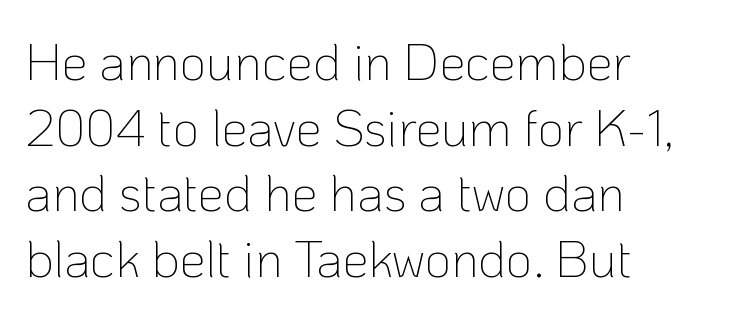
{"serif": "no", "italic": "no", "bold": "no", "weight": "thin", "width": "normal", "stroke_contrast": "low", "x_height": "medium", "monospaced": "no", "underline": "no", "align": "left", "line_spacing": "normal", "line_spacing_ratio": 1.26, "letter_spacing": "normal", "letter_spacing_em": 0.0, "glyph_px": 52}
